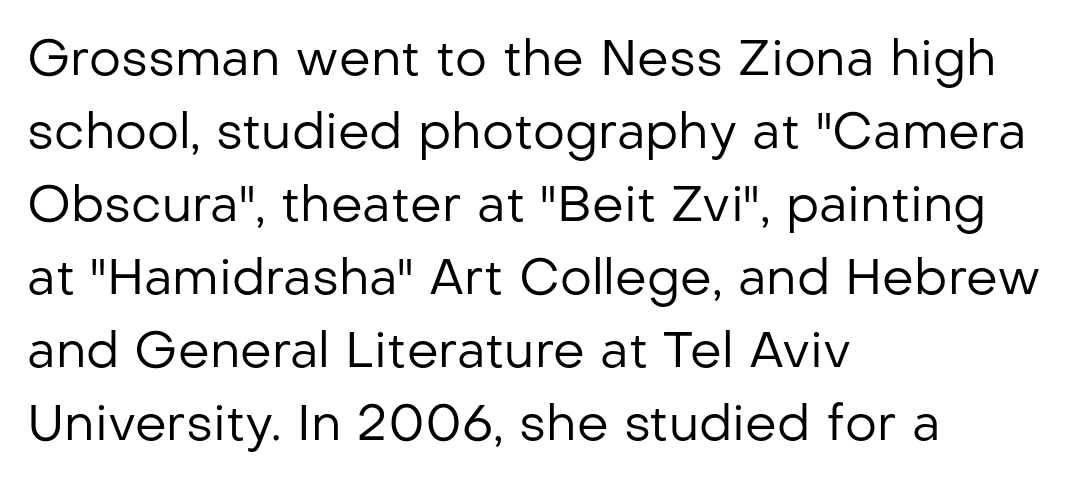
The lettering holds an erect, upright posture throughout. The rag falls on the right side of this text block. Does the type have serifs? No, each stem ends abruptly. Think of a printed novel: that variable character pitch is what you see here. Unbolded letterforms with no extra heft. Clear beneath every line of the passage.
